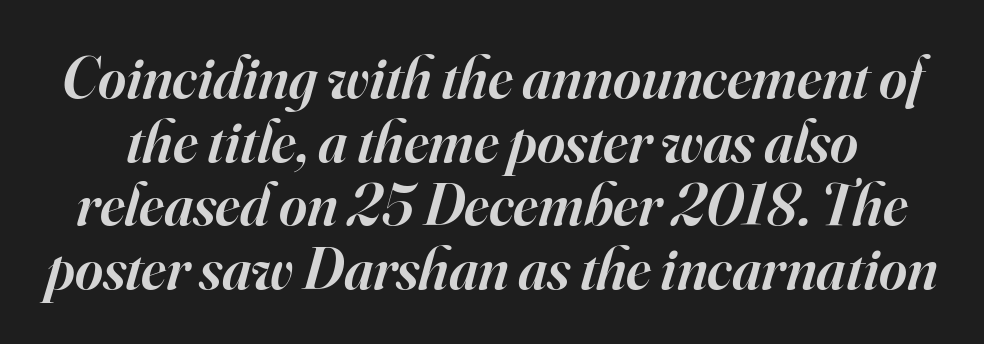
Typographically, this falls in the serif category. Weight check: semibold — heavier than regular, not quite bold. Honestly, the letter spacing is just normal — you wouldn't notice it. The face used here is proportionally spaced, like ordinary book or web type. The foot of each line stays bare and open. These lines were composed using italics.
